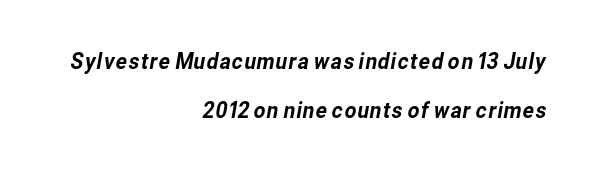
{"underline": "no", "align": "right", "line_spacing": "loose", "line_spacing_ratio": 2.15, "letter_spacing": "normal", "letter_spacing_em": 0.0, "glyph_px": 23}
